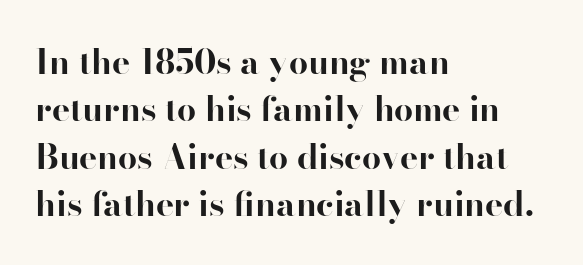
Q: Is the text bold? A: Yes.
Q: Is the text italic (slanted)? A: No, it is upright.
Q: Is the typeface a serif or a sans-serif typeface? A: Serif.
Q: Is the text underlined? A: No.
Q: How is the paragraph aligned? A: Left-aligned.
Q: Is the spacing between letters normal or unusually wide? A: Normal.
Q: Is the spacing between lines tight, normal or loose? A: Normal.
Q: Width (condensed, normal, or wide)? A: Normal.
Q: Stroke contrast? A: High.
Q: x-height? A: Small.
Q: Monospaced? A: No.
